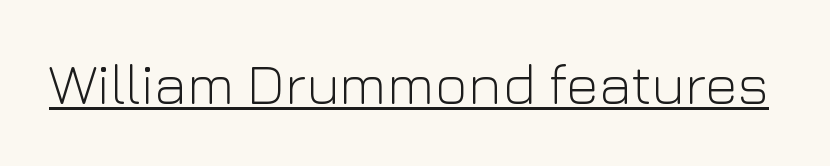
The image shows 57 px light sans-serif type, upright; set normal letter spacing, underlined; low stroke contrast and a medium x-height.
